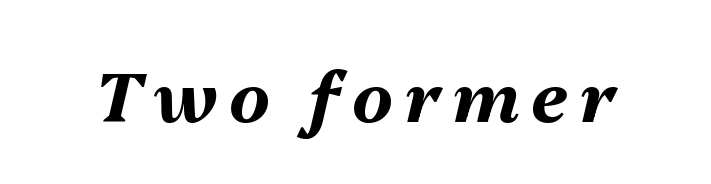
The image shows 69 px bold type, italic (leaning right); set not underlined; medium stroke contrast and a medium x-height.
